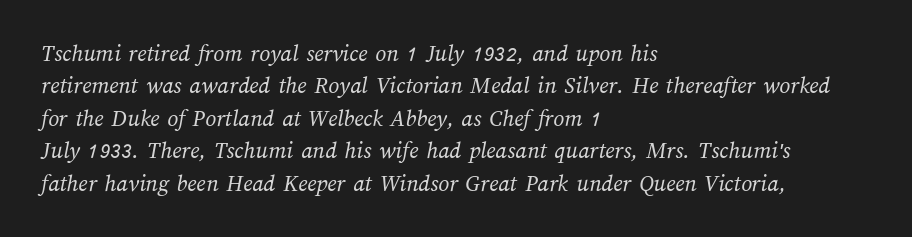
The image shows 24 px text type; set left-aligned, normal line spacing (1.35x), normal letter spacing, not underlined.
